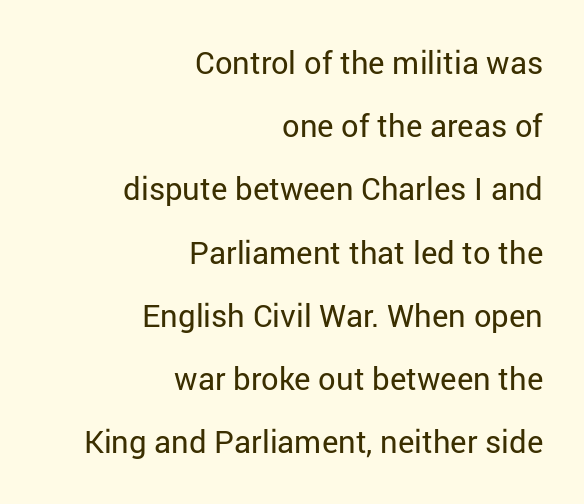
The lines in this sample share a right terminus and differ only in where they begin. The line-height multiplier appears high, well above default. Compared with a typical body face, this is equally light or lighter still. The words here are not underlined.
